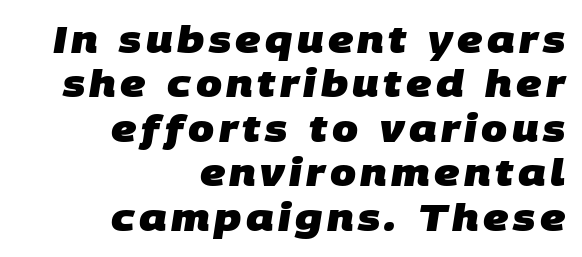
{"serif": "no", "bold": "yes", "weight": "heavy", "width": "normal", "stroke_contrast": "low", "x_height": "large", "monospaced": "no", "underline": "no", "align": "right", "line_spacing_ratio": 1.2, "glyph_px": 37}
